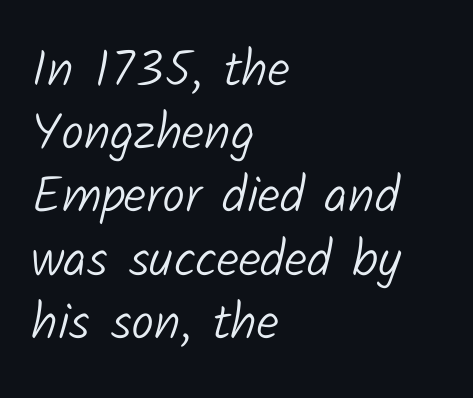
Q: Is the text bold? A: No.
Q: Is the typeface a serif or a sans-serif typeface? A: Sans-serif.
Q: Is the text underlined? A: No.
Q: How is the paragraph aligned? A: Left-aligned.
Q: Is the spacing between letters normal or unusually wide? A: Normal.
Q: Width (condensed, normal, or wide)? A: Normal.
Q: Stroke contrast? A: Low.
Q: x-height? A: Medium.
Q: Monospaced? A: No.
